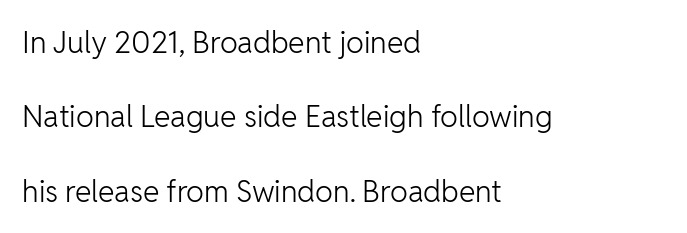
The image shows 30 px light sans-serif type, upright; set left-aligned, loose line spacing (2.48x), normal letter spacing, not underlined; low stroke contrast and a medium x-height.
